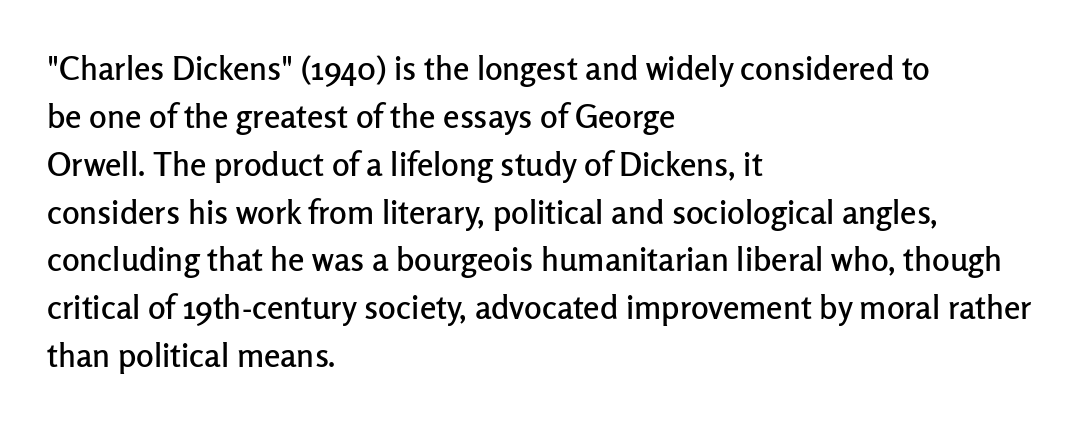
The image shows 33 px sans-serif type, upright; set left-aligned, normal line spacing (1.45x), normal letter spacing, not underlined; low stroke contrast and a medium x-height.
